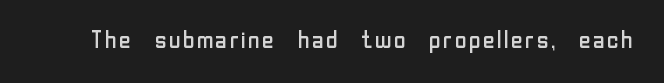
{"italic": "no", "bold": "no", "underline": "no", "letter_spacing": "normal", "letter_spacing_em": 0.0, "glyph_px": 24}
